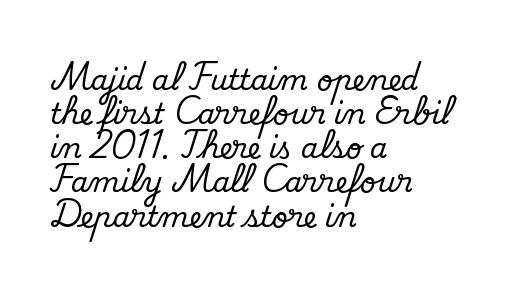
{"serif": "yes", "width": "normal", "stroke_contrast": "medium", "x_height": "small", "monospaced": "no", "underline": "no", "align": "left", "line_spacing_ratio": 1.22, "letter_spacing": "normal", "letter_spacing_em": 0.0, "glyph_px": 28}
